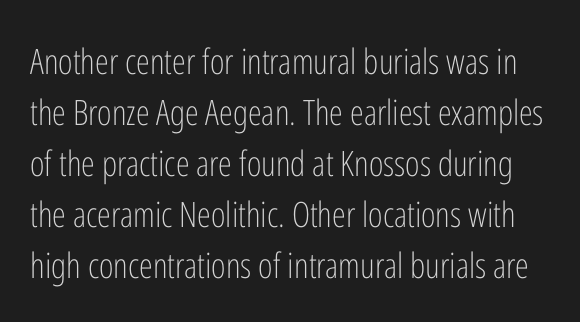
The line-height multiplier appears to be the usual default. A typesetter would call this zero additional tracking. Nope, not italic — everything's standing straight. Heaviness? Minimal to ordinary, like unemphasized prose. Letters rest on an invisible, unmarked baseline. The designer went with a sans here, leaving each stem footless.
